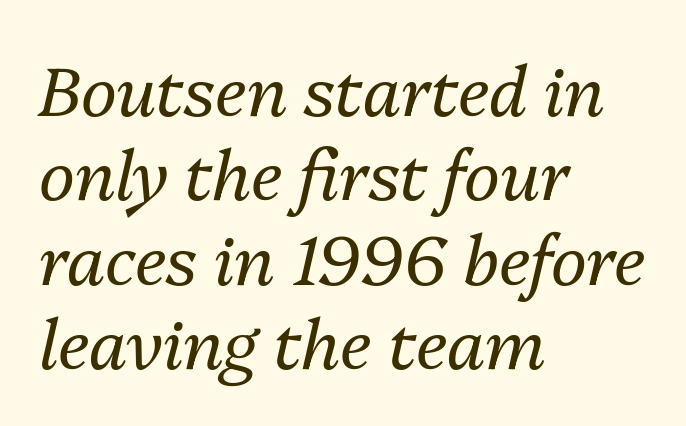
{"italic": "yes", "lean": "right", "slant_degrees": 13, "bold": "no", "weight": "regular", "width": "normal", "stroke_contrast": "medium", "x_height": "medium", "monospaced": "no", "underline": "no", "align": "left", "line_spacing_ratio": 1.24, "letter_spacing": "normal", "letter_spacing_em": 0.0, "glyph_px": 68}
